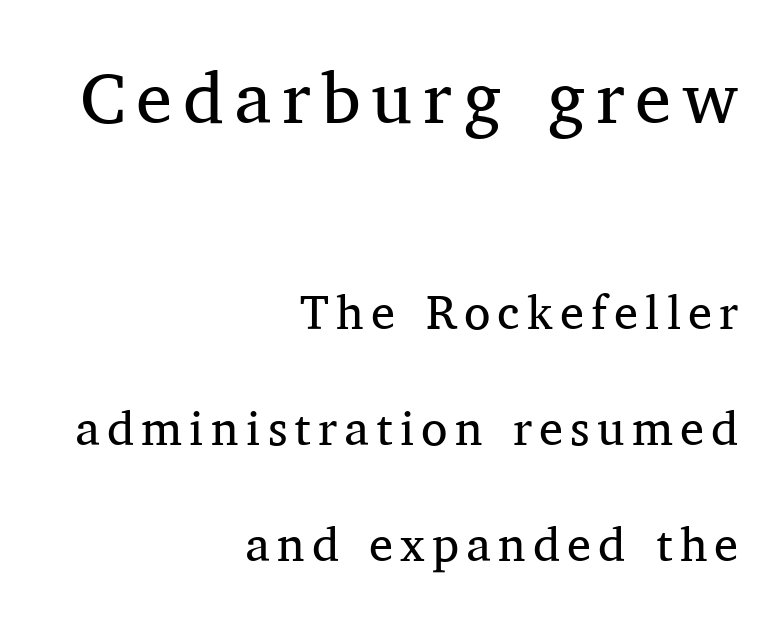
Right-aligned paragraph, ragged on the left. Beneath every word, the page is bare. No letter is thick-stroked: the sample isn't bold. Which of the two is more prominent by size? The first, at the top.
